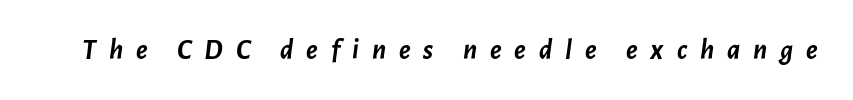
Q: Is the text bold? A: Yes.
Q: Is the text italic (slanted)? A: Yes, it leans right by about 7 degrees.
Q: Is the text underlined? A: No.
Q: Is the spacing between letters normal or unusually wide? A: Unusually wide.
Q: Width (condensed, normal, or wide)? A: Normal.
Q: Stroke contrast? A: Low.
Q: x-height? A: Medium.
Q: Monospaced? A: No.
